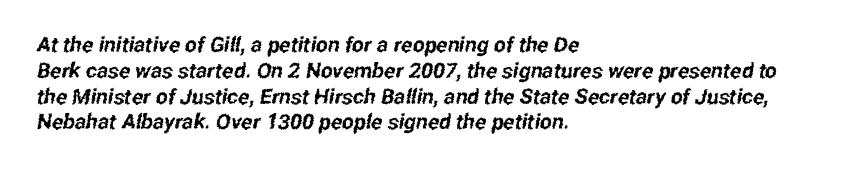
The image shows 21 px text type; set left-aligned, line spacing 1.23x, normal letter spacing, not underlined.
